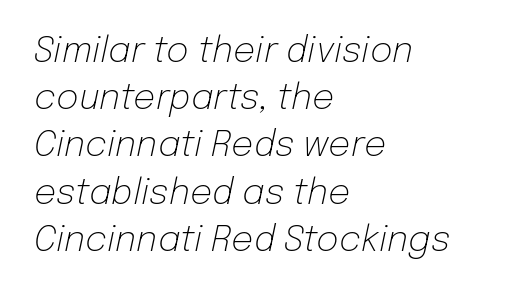
The image shows 35 px light type, italic (leaning right); set left-aligned, normal line spacing (1.35x), normal letter spacing, not underlined; low stroke contrast and a medium x-height.
